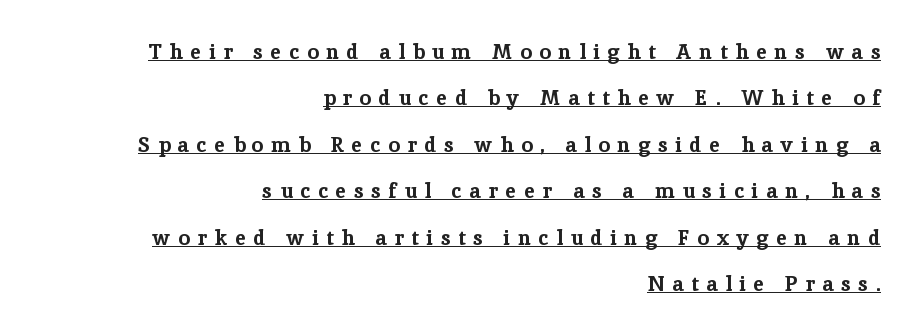
{"italic": "no", "bold": "yes", "underline": "yes", "align": "right", "line_spacing": "loose", "line_spacing_ratio": 2.21, "letter_spacing": "wide", "letter_spacing_em": 0.37, "glyph_px": 21}
